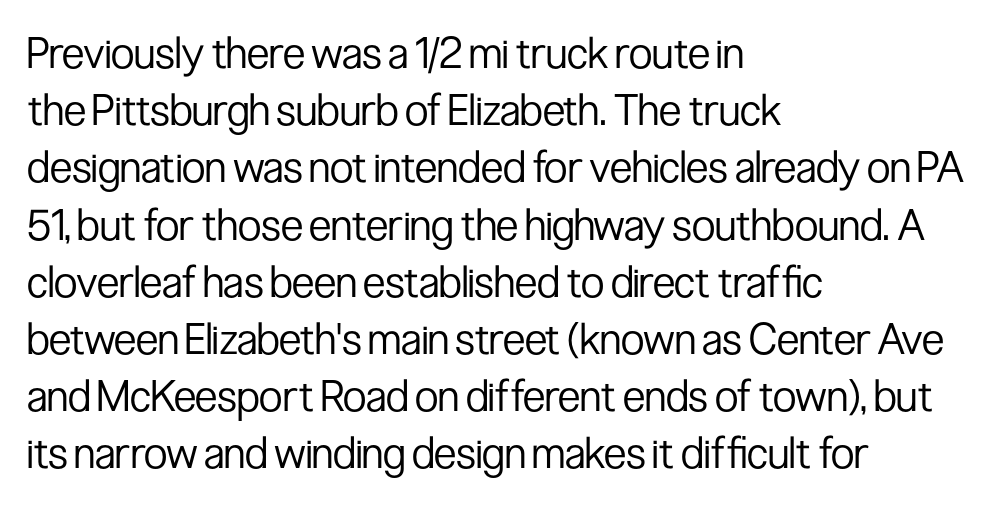
The image shows 43 px regular-weight, condensed sans-serif type, upright; set left-aligned, normal line spacing (1.33x), normal letter spacing, not underlined; low stroke contrast and a medium x-height.
